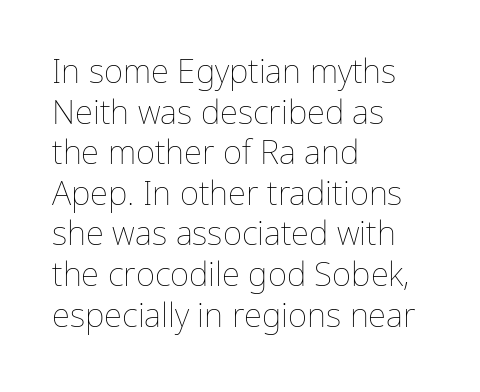
Q: Is the text bold? A: No.
Q: Is the text italic (slanted)? A: No, it is upright.
Q: Is the text underlined? A: No.
Q: How is the paragraph aligned? A: Left-aligned.
Q: Is the spacing between letters normal or unusually wide? A: Normal.
Q: Width (condensed, normal, or wide)? A: Normal.
Q: Stroke contrast? A: Low.
Q: x-height? A: Medium.
Q: Monospaced? A: No.
